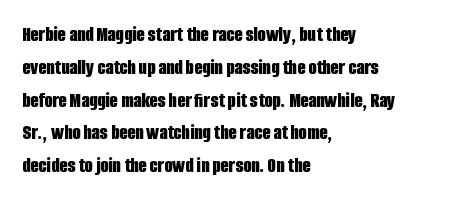
Q: Is the text bold? A: Yes.
Q: Is the text italic (slanted)? A: No, it is upright.
Q: Is the text underlined? A: No.
Q: How is the paragraph aligned? A: Left-aligned.
Q: Is the spacing between letters normal or unusually wide? A: Normal.
Q: Is the spacing between lines tight, normal or loose? A: Normal.
